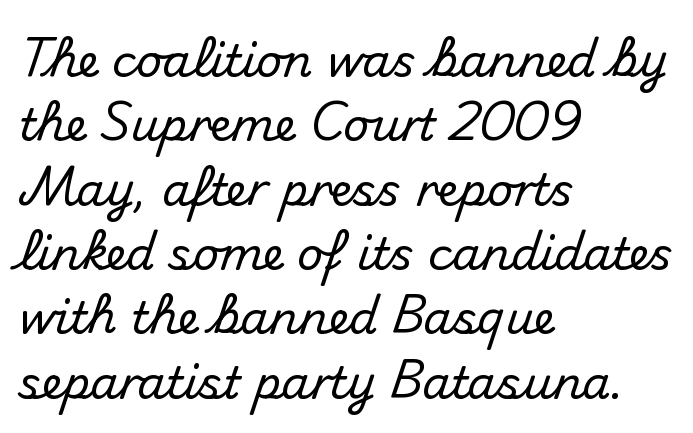
{"serif": "no", "width": "normal", "stroke_contrast": "medium", "x_height": "small", "monospaced": "no", "underline": "no", "align": "left", "line_spacing": "normal", "line_spacing_ratio": 1.43, "letter_spacing": "normal", "letter_spacing_em": 0.0, "glyph_px": 45}
